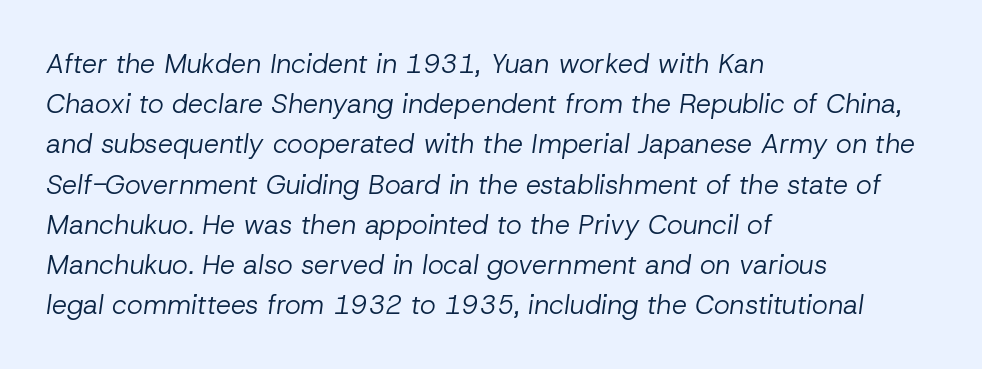
Q: Is the text bold? A: No.
Q: Is the text italic (slanted)? A: Yes, it leans right by about 8 degrees.
Q: Is the text underlined? A: No.
Q: How is the paragraph aligned? A: Left-aligned.
Q: Is the spacing between letters normal or unusually wide? A: Normal.
Q: Is the spacing between lines tight, normal or loose? A: Normal.
